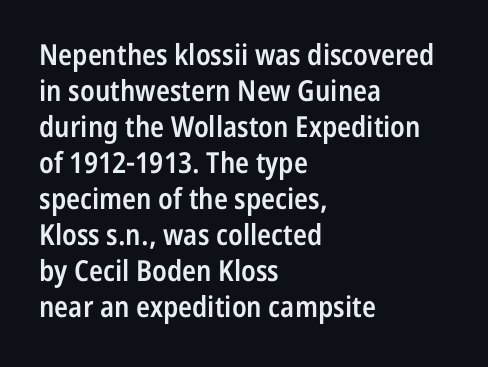
Q: Is the text bold? A: Semi-bold.
Q: Is the text italic (slanted)? A: No, it is upright.
Q: Is the typeface a serif or a sans-serif typeface? A: Sans-serif.
Q: Is the text underlined? A: No.
Q: How is the paragraph aligned? A: Left-aligned.
Q: Is the spacing between letters normal or unusually wide? A: Normal.
Q: Width (condensed, normal, or wide)? A: Condensed.
Q: Stroke contrast? A: Low.
Q: x-height? A: Medium.
Q: Monospaced? A: No.
